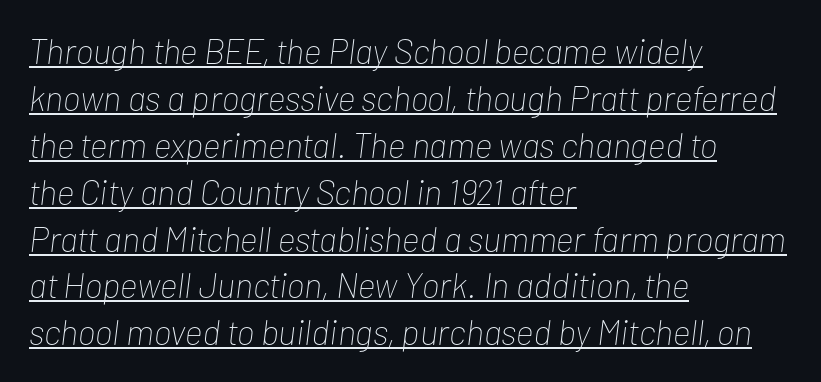
The image shows 35 px thin, condensed type, italic (leaning right); set left-aligned, normal line spacing (1.34x), normal letter spacing, underlined; low stroke contrast and a medium x-height.
